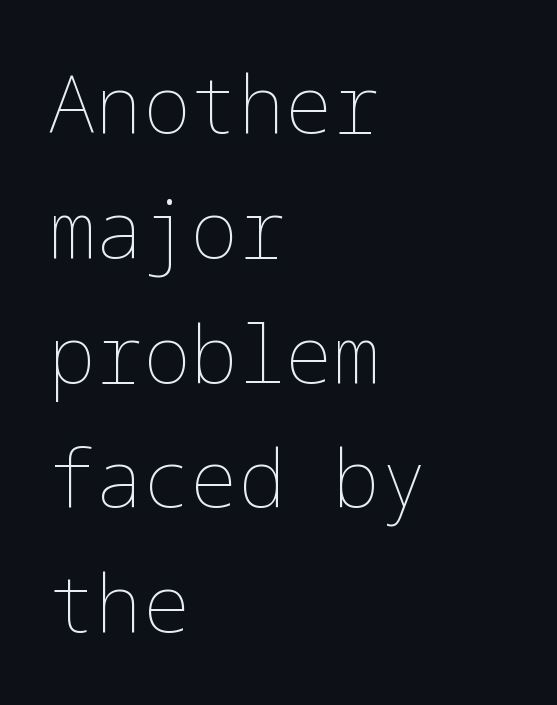
The type is set solid horizontally, with unmodified tracking. Just letters on the line, the space beneath them empty. Heft: none added — not bold. How would I describe the line gaps? Plain and ordinary. Every character sits straight up, as roman type does. These lines are set flush left with a ragged right edge.
